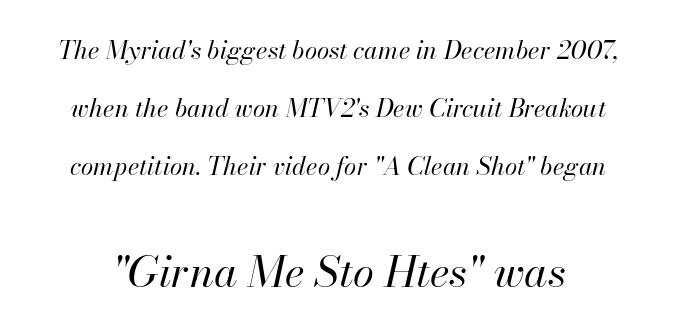
Q: Is the text bold? A: No.
Q: Is the text italic (slanted)? A: Yes, it leans right by about 13 degrees.
Q: Is the text underlined? A: No.
Q: Is the spacing between letters normal or unusually wide? A: Normal.
Q: Is the spacing between lines tight, normal or loose? A: Loose.
Q: Which block of text is set in a larger size, the first (top) or the second (bottom)? A: The second (bottom) one.
Q: Width (condensed, normal, or wide)? A: Normal.
Q: Stroke contrast? A: High.
Q: x-height? A: Small.
Q: Monospaced? A: No.
